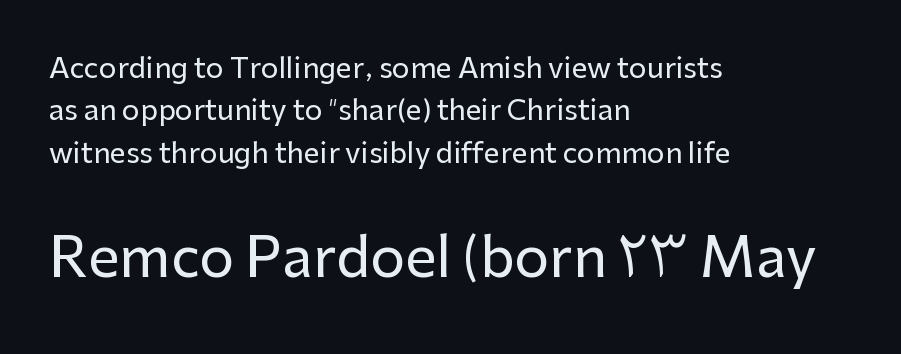
Q: Is the text italic (slanted)? A: No, it is upright.
Q: Is the typeface a serif or a sans-serif typeface? A: Sans-serif.
Q: Is the text underlined? A: No.
Q: How is the paragraph aligned? A: Left-aligned.
Q: Is the spacing between letters normal or unusually wide? A: Normal.
Q: Is the spacing between lines tight, normal or loose? A: Normal.
Q: Which block of text is set in a larger size, the first (top) or the second (bottom)? A: The second (bottom) one.
Q: Width (condensed, normal, or wide)? A: Normal.
Q: Stroke contrast? A: Low.
Q: x-height? A: Medium.
Q: Monospaced? A: No.
